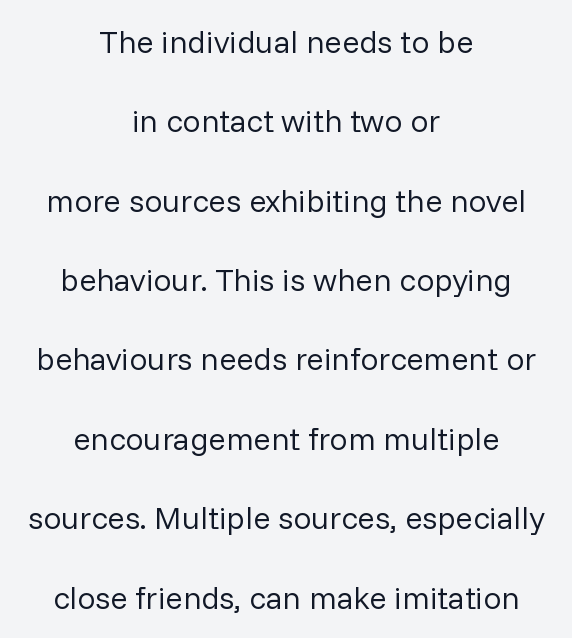
The image shows 32 px regular-weight sans-serif type, upright; set centered, loose line spacing (2.48x), normal letter spacing, not underlined; low stroke contrast and a medium x-height.
